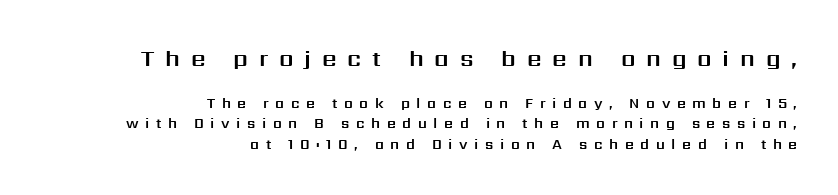
The image shows 23 px text type, upright; set right-aligned, normal line spacing (1.46x), unusually wide letter spacing (+0.47 em), not underlined; the first (top) block is 1.64x larger.
